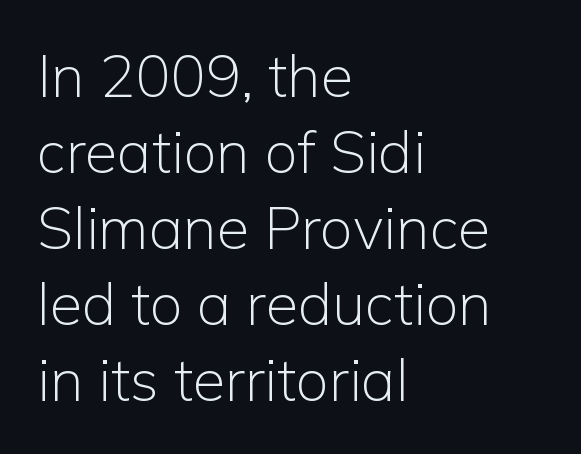
The image shows 59 px light sans-serif type, upright; set left-aligned, normal line spacing (1.29x), normal letter spacing, not underlined; low stroke contrast and a medium x-height.
